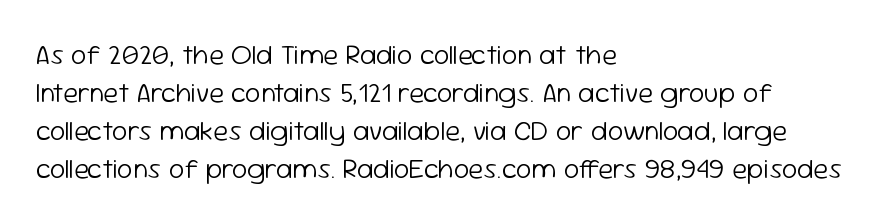
The image shows 28 px light sans-serif type, upright; set left-aligned, normal line spacing (1.36x), normal letter spacing, not underlined; low stroke contrast and a medium x-height.
